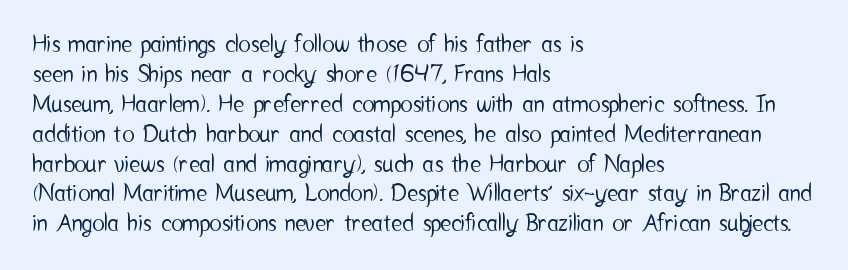
The image shows 23 px text type, upright; set left-aligned, normal line spacing (1.3x), normal letter spacing, not underlined.
